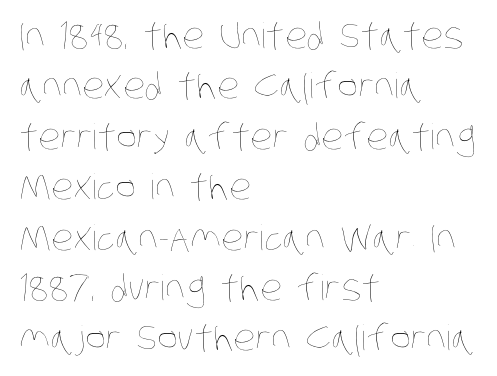
The setting favours the left margin, as ordinary paragraphs usually do. Tracking here is standard; glyphs follow each other at the usual distance. These lines are rendered in a variable-pitch font. The baseline area is clear.
